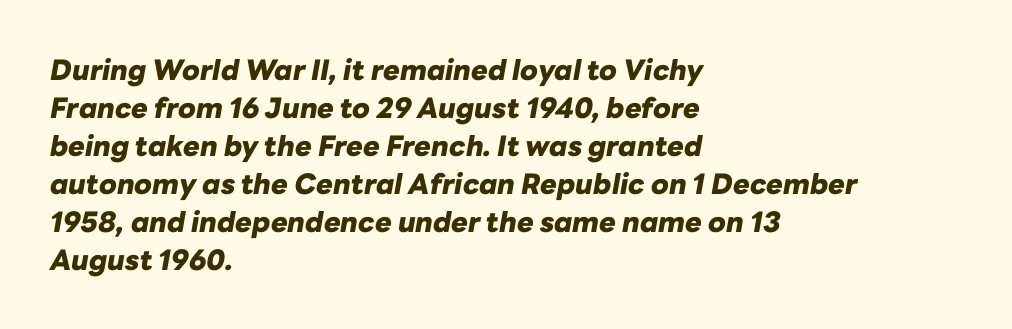
The image shows 28 px heavy type, italic (leaning right); set left-aligned, normal line spacing (1.36x), normal letter spacing, not underlined; low stroke contrast and a medium x-height.
